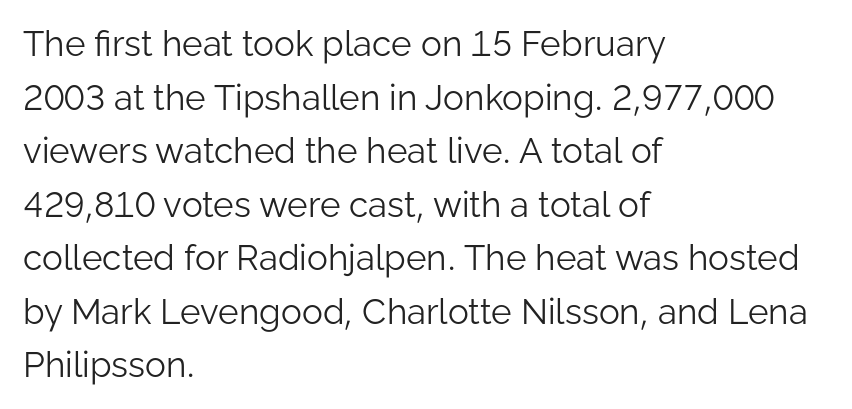
Note the varied advance widths — an 'i' is clearly narrower than an 'm'. This is sans-serif lettering, the kind often seen on screens and signage. A typesetter would call this zero additional tracking. Every row of glyphs begins at an identical x-position on the left. Anything drawn beneath the words? Only blank space. The font is comparable to plain body text, perhaps lighter.
